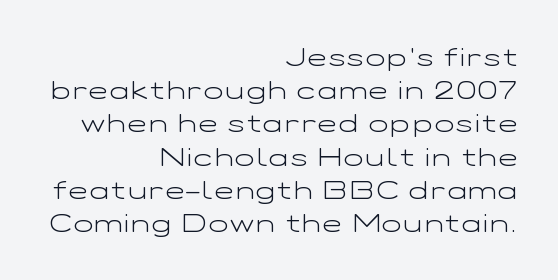
{"italic": "no", "bold": "no", "underline": "no", "align": "right", "line_spacing": "normal", "line_spacing_ratio": 1.33, "glyph_px": 25}
